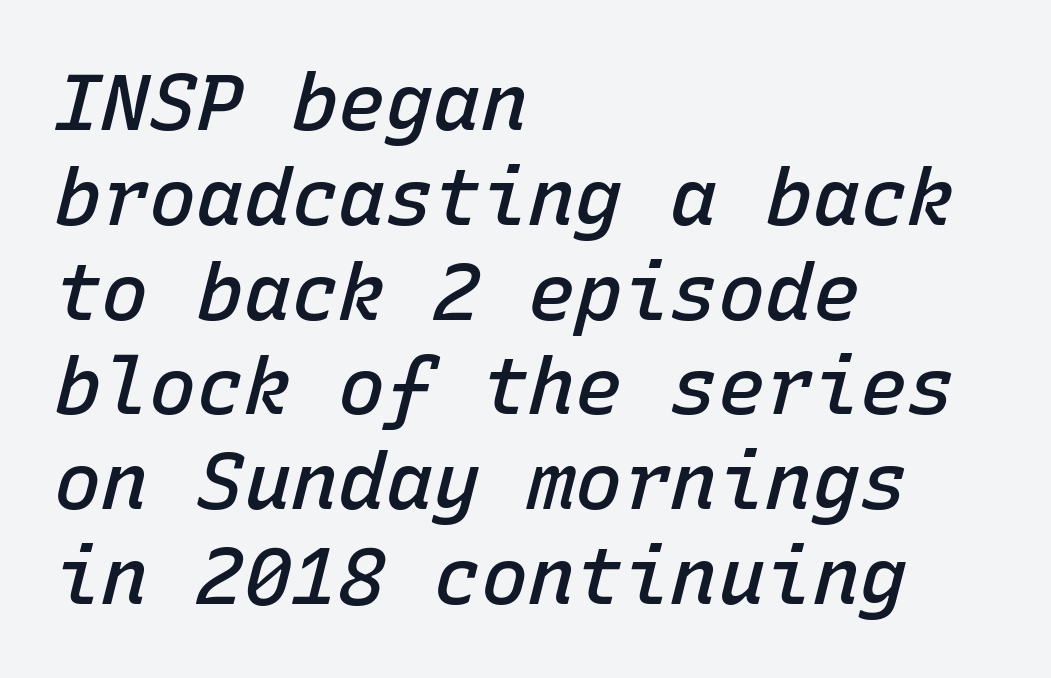
Q: Is the text bold? A: Semi-bold.
Q: Is the text italic (slanted)? A: Yes, it leans right by about 15 degrees.
Q: Is the text underlined? A: No.
Q: How is the paragraph aligned? A: Left-aligned.
Q: Is the spacing between letters normal or unusually wide? A: Normal.
Q: Width (condensed, normal, or wide)? A: Normal.
Q: Stroke contrast? A: Low.
Q: x-height? A: Medium.
Q: Monospaced? A: Yes.
